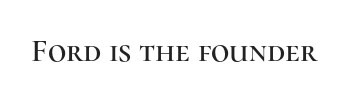
Q: Is the text italic (slanted)? A: No, it is upright.
Q: Is the typeface a serif or a sans-serif typeface? A: Serif.
Q: Is the text underlined? A: No.
Q: Is the spacing between letters normal or unusually wide? A: Normal.
Q: Width (condensed, normal, or wide)? A: Normal.
Q: Stroke contrast? A: High.
Q: x-height? A: Medium.
Q: Monospaced? A: No.
